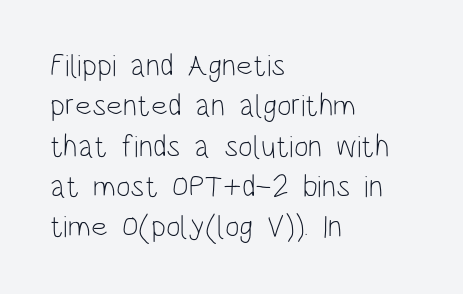
Weight class: somewhere from thin through regular. Upright lettering throughout. The passage shown is typeset with a sans-serif family. Casual observation: everything's shoved over to the left. A bare baseline throughout the passage.
